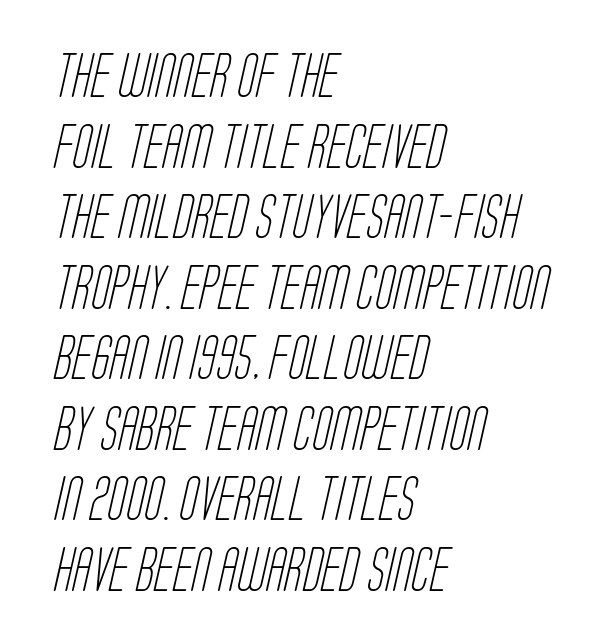
The image shows 43 px light, condensed sans-serif type; set left-aligned, normal line spacing (1.64x), normal letter spacing, not underlined; low stroke contrast and a large x-height.
